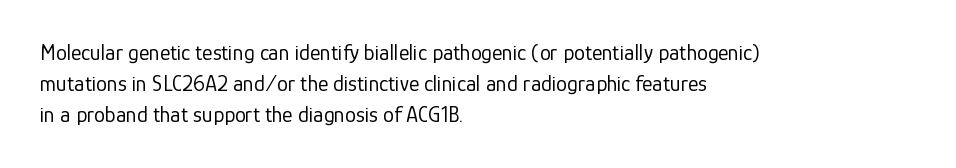
The words here are not underlined. Default kerning and tracking; the words read as compact shapes. The paragraph shown leans on its left margin. Posture: straight, roman, zero tilt. Vertical stems look standard width or narrower in stroke. Vertical spacing — default.
